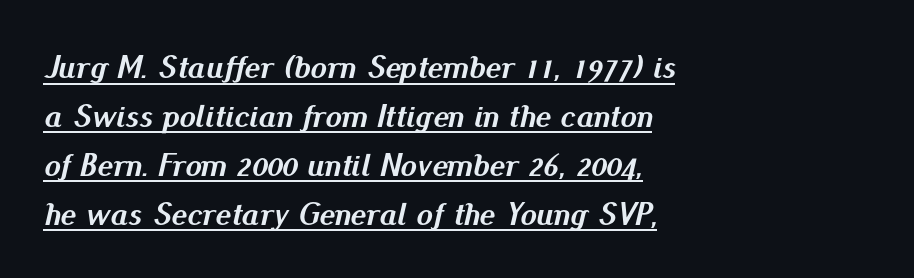
{"italic": "yes", "lean": "right", "slant_degrees": 13, "bold": "yes", "weight": "semibold", "width": "normal", "stroke_contrast": "medium", "x_height": "small", "monospaced": "no", "underline": "yes", "align": "left", "line_spacing": "normal", "line_spacing_ratio": 1.48, "letter_spacing": "normal", "letter_spacing_em": 0.0, "glyph_px": 33}
